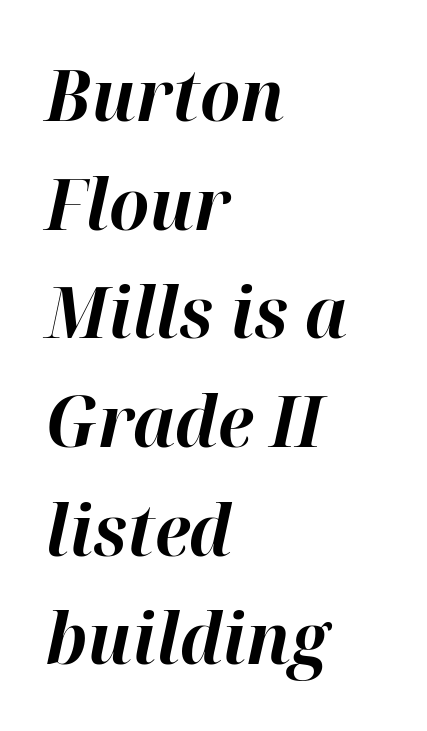
Words float on clear page, feet unadorned. Teacher's note: observe the even left margin — that is flush-left alignment. Caption: standard tracking, unaltered. This sample has the flowing, uneven cadence of proportional lettering. Summary of vertical rhythm: regular, with standard interline spacing. In terms of weight, the rendering is a true, heavy bold.
